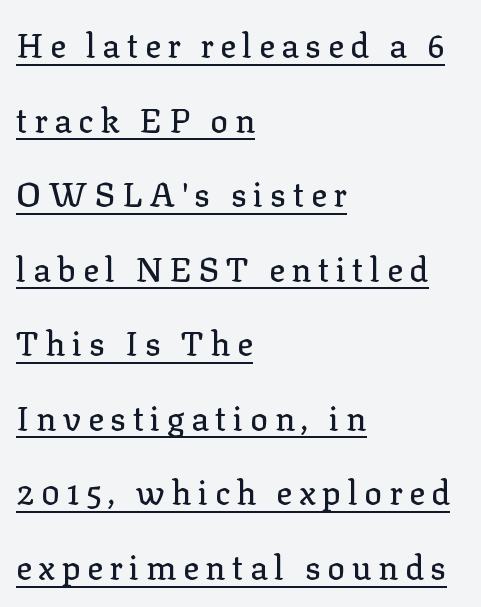
The image shows 33 px serif type, upright; set left-aligned, loose line spacing (2.26x), unusually wide letter spacing (+0.2 em), underlined; low stroke contrast and a medium x-height.
